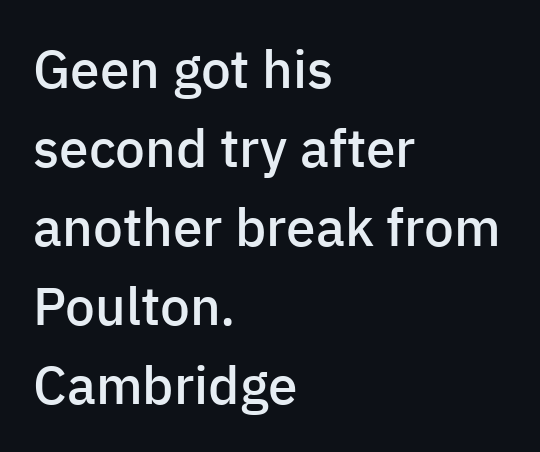
Q: Is the text bold? A: Semi-bold.
Q: Is the text italic (slanted)? A: No, it is upright.
Q: Is the typeface a serif or a sans-serif typeface? A: Sans-serif.
Q: Is the text underlined? A: No.
Q: How is the paragraph aligned? A: Left-aligned.
Q: Is the spacing between letters normal or unusually wide? A: Normal.
Q: Is the spacing between lines tight, normal or loose? A: Normal.
Q: Width (condensed, normal, or wide)? A: Normal.
Q: Stroke contrast? A: Low.
Q: x-height? A: Medium.
Q: Monospaced? A: No.
